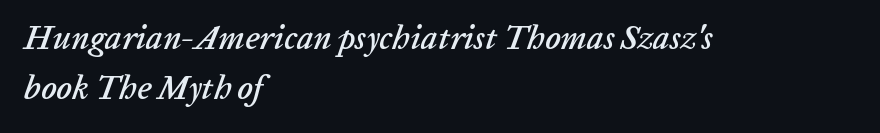
The image shows 33 px text type, italic (leaning right); set left-aligned, normal line spacing (1.53x), normal letter spacing, not underlined; low stroke contrast and a medium x-height.
